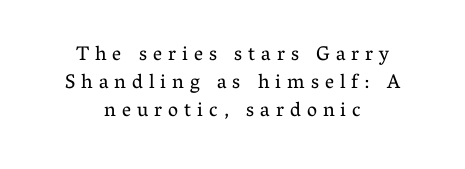
The image shows 20 px text type, upright; set centered, normal line spacing (1.4x), unusually wide letter spacing (+0.3 em), not underlined.
